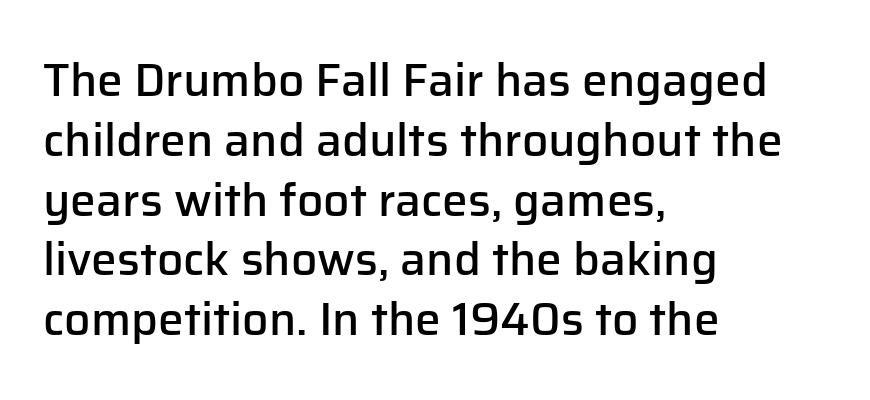
{"serif": "no", "italic": "no", "bold": "semi", "weight": "semibold", "width": "normal", "stroke_contrast": "low", "x_height": "medium", "monospaced": "no", "underline": "no", "align": "left", "line_spacing": "normal", "line_spacing_ratio": 1.3, "letter_spacing": "normal", "letter_spacing_em": 0.0, "glyph_px": 46}
